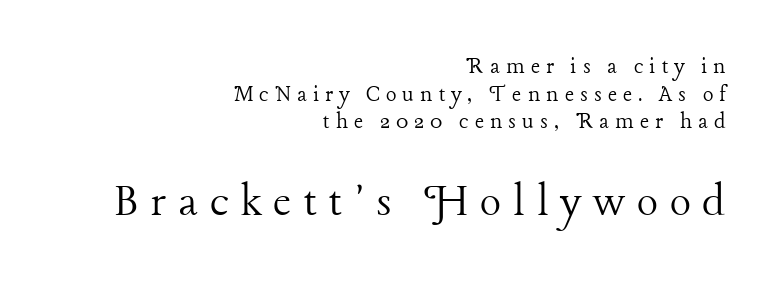
Q: Is the text bold? A: No.
Q: Is the text italic (slanted)? A: No, it is upright.
Q: Is the typeface a serif or a sans-serif typeface? A: Serif.
Q: Is the text underlined? A: No.
Q: How is the paragraph aligned? A: Right-aligned.
Q: Is the spacing between letters normal or unusually wide? A: Unusually wide.
Q: Is the spacing between lines tight, normal or loose? A: Tight.
Q: Which block of text is set in a larger size, the first (top) or the second (bottom)? A: The second (bottom) one.
Q: Width (condensed, normal, or wide)? A: Normal.
Q: Stroke contrast? A: Low.
Q: x-height? A: Medium.
Q: Monospaced? A: No.
